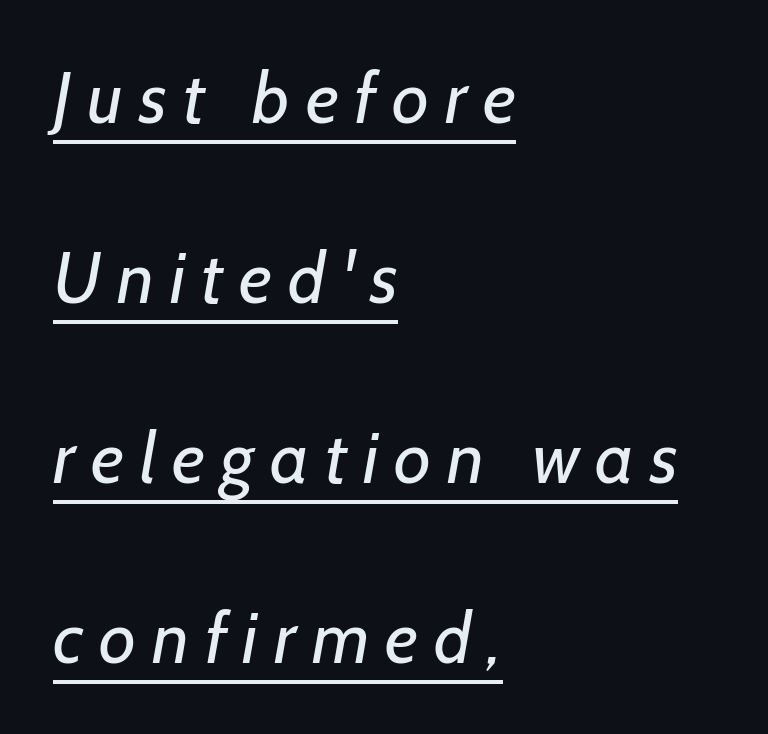
The image shows 72 px regular-weight sans-serif type; set left-aligned, loose line spacing (2.5x), unusually wide letter spacing (+0.22 em), underlined; low stroke contrast and a medium x-height.
